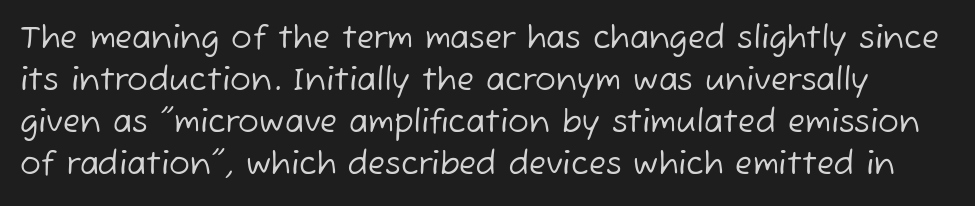
{"serif": "no", "bold": "no", "weight": "regular", "width": "normal", "stroke_contrast": "low", "x_height": "medium", "monospaced": "no", "underline": "no", "line_spacing": "normal", "line_spacing_ratio": 1.36, "letter_spacing": "normal", "letter_spacing_em": 0.0, "glyph_px": 31}
